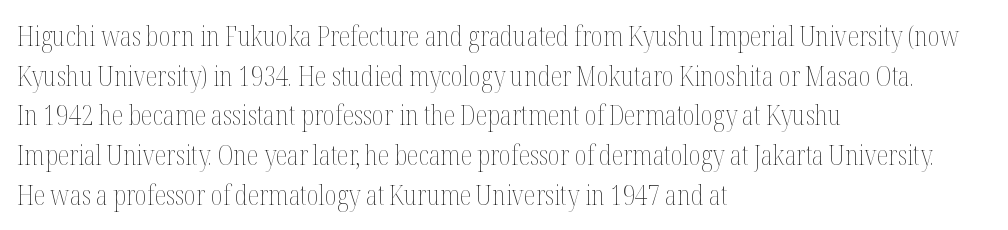
Q: Is the text bold? A: No.
Q: Is the text italic (slanted)? A: No, it is upright.
Q: Is the text underlined? A: No.
Q: How is the paragraph aligned? A: Left-aligned.
Q: Is the spacing between letters normal or unusually wide? A: Normal.
Q: Is the spacing between lines tight, normal or loose? A: Normal.
